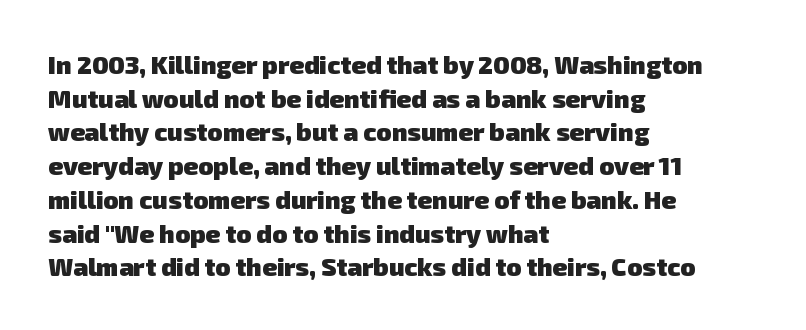
Q: Is the text bold? A: Yes.
Q: Is the text underlined? A: No.
Q: How is the paragraph aligned? A: Left-aligned.
Q: Is the spacing between letters normal or unusually wide? A: Normal.
Q: Is the spacing between lines tight, normal or loose? A: Normal.
